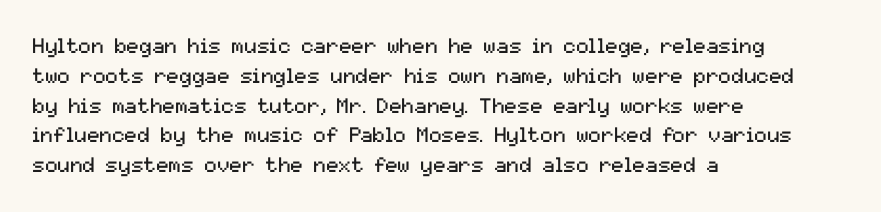
Q: Is the text bold? A: No.
Q: Is the text italic (slanted)? A: No, it is upright.
Q: Is the text underlined? A: No.
Q: How is the paragraph aligned? A: Left-aligned.
Q: Is the spacing between letters normal or unusually wide? A: Normal.
Q: Is the spacing between lines tight, normal or loose? A: Normal.
